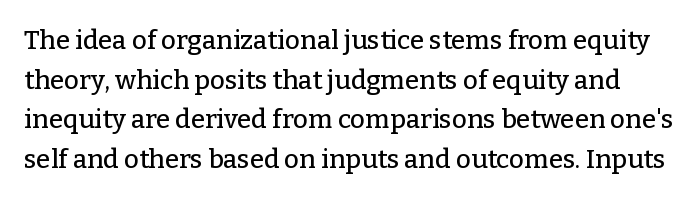
In terms of letterspacing, this is plain default setting. Regular leading. Lines of text with bare space underneath. Vertical strokes here are truly vertical.
